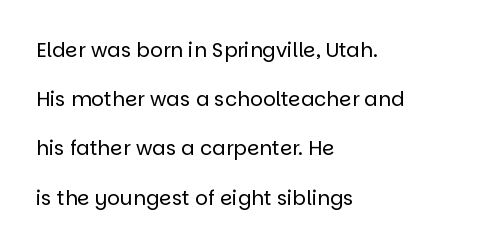
Is there much room between lines? Yes — plenty of vertical air separates them. Nobody drew a line under any word here. Is there any slant? The stems are plumb. The letterforms sit at book weight or below. Leftover space on each line is placed entirely after the last word. In terms of letterspacing, this is plain default setting.
